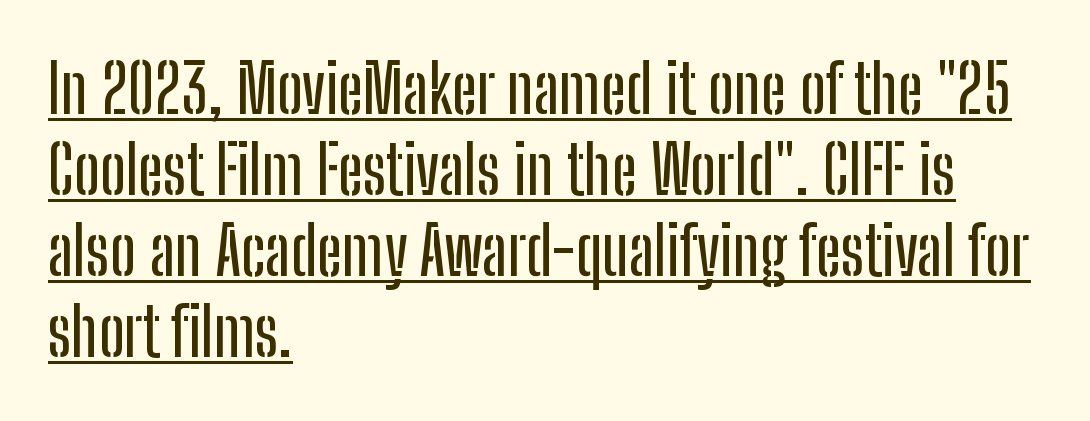
{"serif": "no", "italic": "no", "width": "condensed", "stroke_contrast": "low", "x_height": "medium", "monospaced": "no", "underline": "yes", "align": "left", "line_spacing_ratio": 1.21, "letter_spacing": "normal", "letter_spacing_em": 0.0, "glyph_px": 67}
